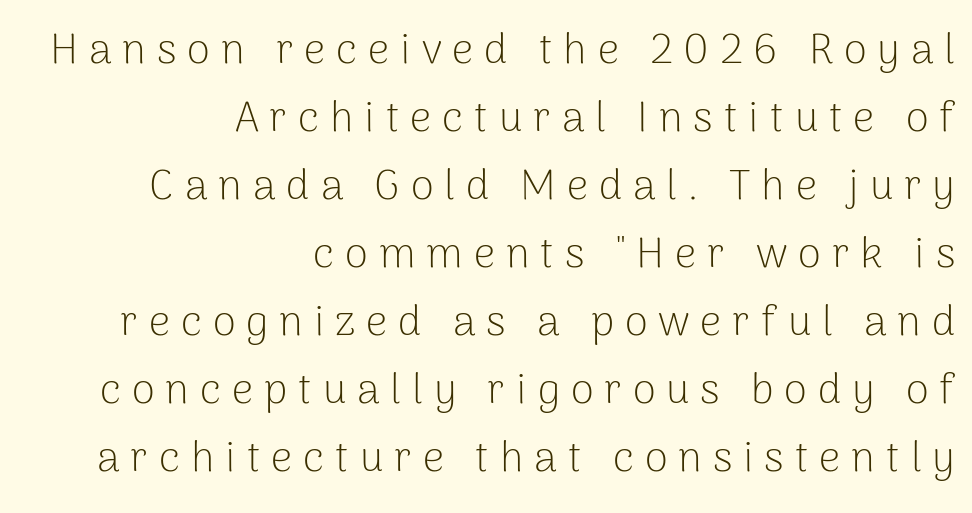
{"serif": "no", "italic": "no", "bold": "no", "weight": "light", "width": "normal", "stroke_contrast": "low", "x_height": "medium", "monospaced": "no", "underline": "no", "align": "right", "line_spacing": "normal", "line_spacing_ratio": 1.62, "letter_spacing": "wide", "letter_spacing_em": 0.26, "glyph_px": 42}
